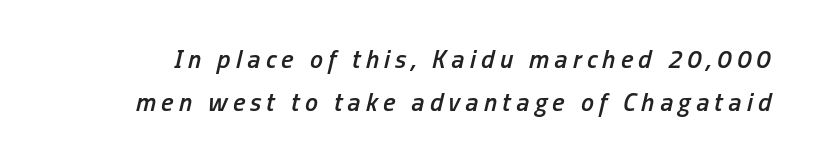
Q: Is the text bold? A: Semi-bold.
Q: Is the text italic (slanted)? A: Yes, it leans right by about 13 degrees.
Q: Is the text underlined? A: No.
Q: Is the spacing between letters normal or unusually wide? A: Unusually wide.
Q: Is the spacing between lines tight, normal or loose? A: Normal.
